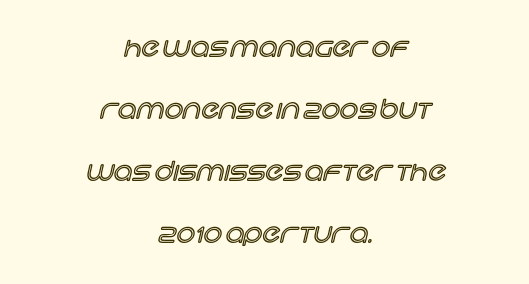
{"underline": "no", "align": "center", "line_spacing": "loose", "line_spacing_ratio": 2.39, "letter_spacing": "normal", "letter_spacing_em": 0.0, "glyph_px": 26}
